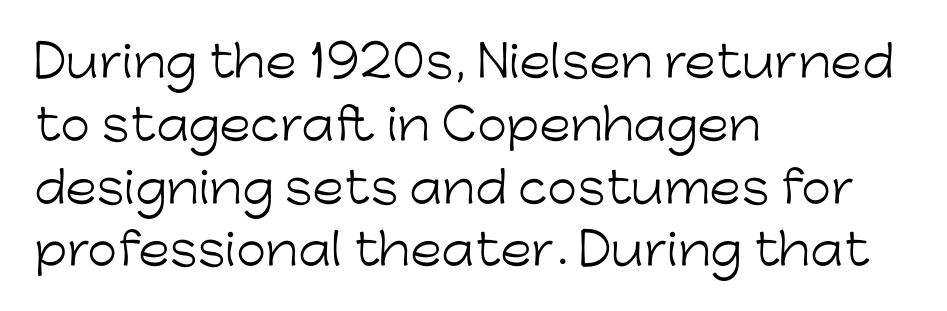
Q: Is the text bold? A: No.
Q: Is the text italic (slanted)? A: No, it is upright.
Q: Is the typeface a serif or a sans-serif typeface? A: Sans-serif.
Q: Is the text underlined? A: No.
Q: How is the paragraph aligned? A: Left-aligned.
Q: Is the spacing between letters normal or unusually wide? A: Normal.
Q: Is the spacing between lines tight, normal or loose? A: Normal.
Q: Width (condensed, normal, or wide)? A: Normal.
Q: Stroke contrast? A: Low.
Q: x-height? A: Medium.
Q: Monospaced? A: No.
